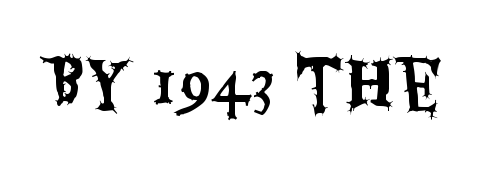
What kind of face is this? One without serifs — a sans. A typesetter would call this zero additional tracking. Posture: upright roman. Letters rest on an invisible, unmarked baseline.
